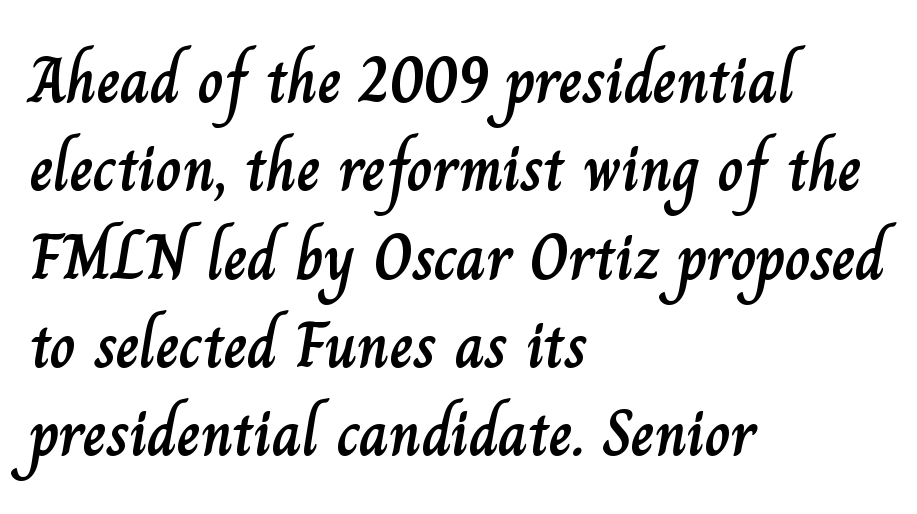
The image shows 64 px text type; set left-aligned, normal line spacing (1.38x), normal letter spacing, not underlined; low stroke contrast and a small x-height.
